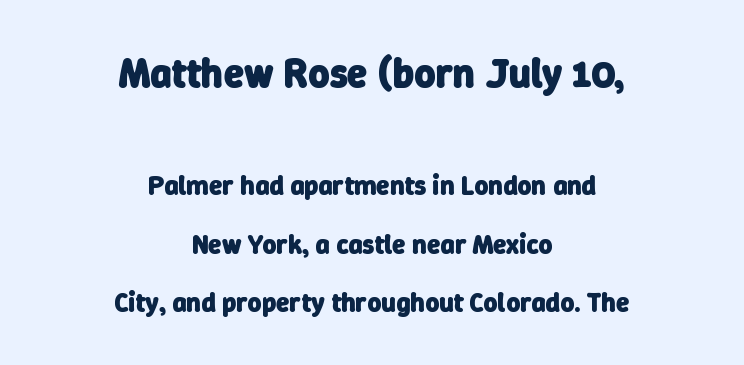
The typesetting leans heavy: a genuine bold. No feet cap the strokes, marking this as sans-serif type. Where is the straight margin? There isn't one; the lines are centered. There is no visible air inserted between adjacent glyphs.
